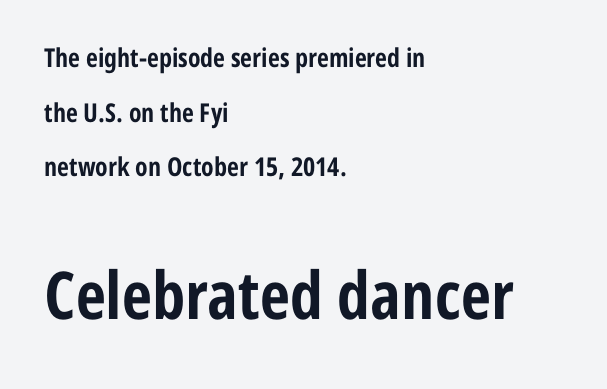
{"serif": "no", "italic": "no", "bold": "yes", "weight": "bold", "width": "condensed", "stroke_contrast": "low", "x_height": "medium", "monospaced": "no", "underline": "no", "align": "left", "line_spacing": "loose", "line_spacing_ratio": 2.1, "letter_spacing": "normal", "letter_spacing_em": 0.0, "larger_block": "second", "size_ratio": 2.54, "glyph_px": 66}
